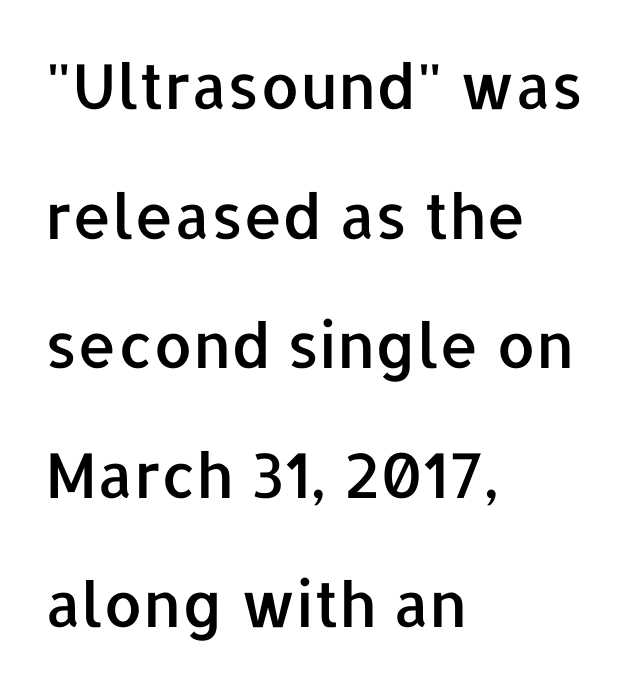
Q: Is the text italic (slanted)? A: No, it is upright.
Q: Is the typeface a serif or a sans-serif typeface? A: Sans-serif.
Q: Is the text underlined? A: No.
Q: How is the paragraph aligned? A: Left-aligned.
Q: Is the spacing between letters normal or unusually wide? A: Normal.
Q: Is the spacing between lines tight, normal or loose? A: Loose.
Q: Width (condensed, normal, or wide)? A: Normal.
Q: Stroke contrast? A: Low.
Q: x-height? A: Medium.
Q: Monospaced? A: No.
